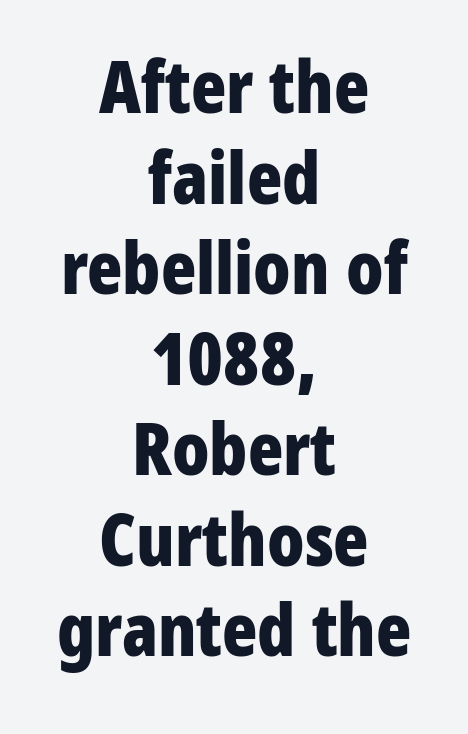
Serif or sans? Sans — the stroke terminals are bare. Posture: upright roman. The horizontal fit of the characters is conventional and even. Character widths vary here, with narrow letters taking less room than wide ones. The letters are bold, with thick, heavy strokes. Honestly, there is no underline to notice here at all.
